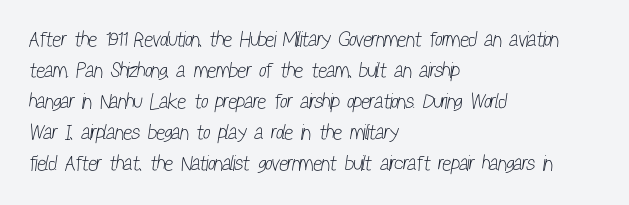
The image shows 21 px text type; set left-aligned, normal line spacing (1.48x), normal letter spacing, not underlined.
